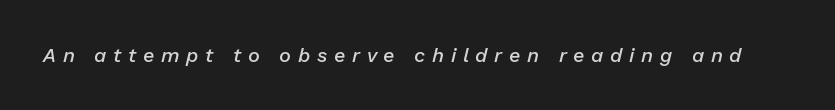
Q: Is the text bold? A: Semi-bold.
Q: Is the text italic (slanted)? A: Yes, it leans right by about 13 degrees.
Q: Is the text underlined? A: No.
Q: Is the spacing between letters normal or unusually wide? A: Unusually wide.
